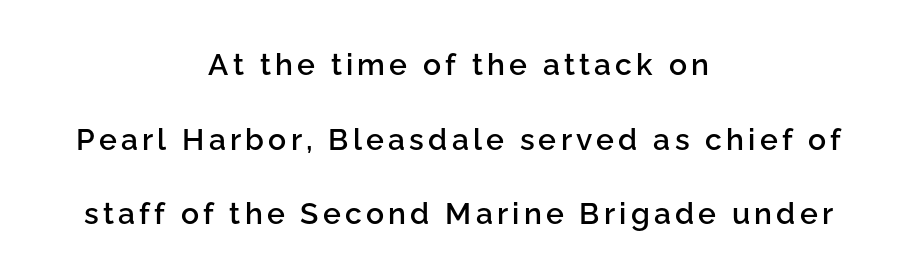
The image shows 30 px semibold sans-serif type, upright; set centered, loose line spacing (2.49x), not underlined; low stroke contrast and a medium x-height.
